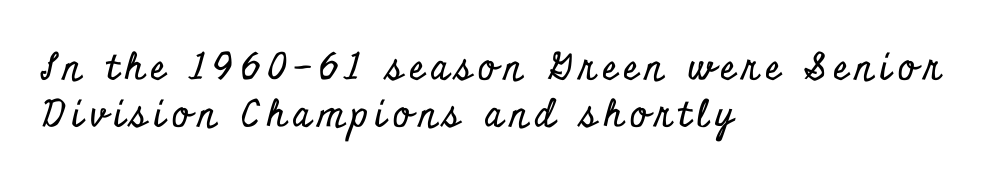
{"serif": "yes", "width": "condensed", "stroke_contrast": "low", "x_height": "small", "monospaced": "no", "underline": "no", "align": "left", "line_spacing": "normal", "line_spacing_ratio": 1.28, "glyph_px": 37}
